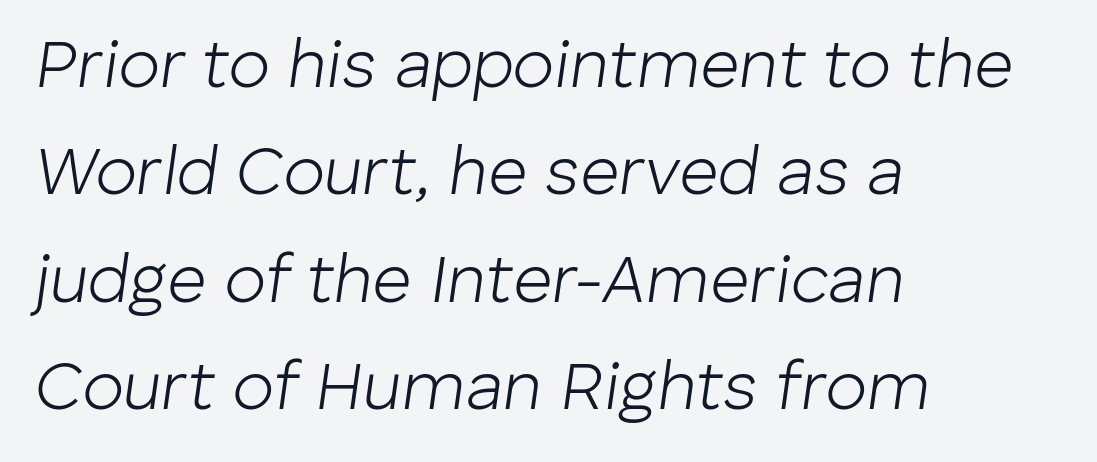
The baseline area is clear. Notice how descenders clear the ascenders below comfortably — that's standard leading. The face looks like a standard text weight, possibly lighter. You could not count columns in this text — the font is proportionally spaced. This sample uses an oblique cut, with every glyph tilted off the vertical. The letterforms sit shoulder to shoulder at normal distance.
